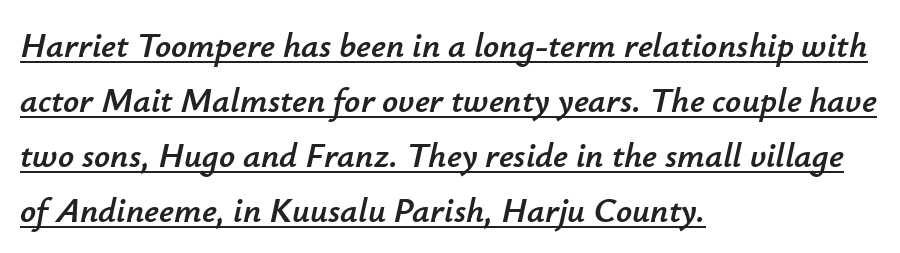
Proportional: the letters do not fall into vertical columns. Line starts are locked; line ends wander. The passage shown has conventional tracking throughout. Looking at the ascenders, they clearly lean. Check the space under the baseline: a stroke is drawn there. The space between consecutive lines is moderate.
